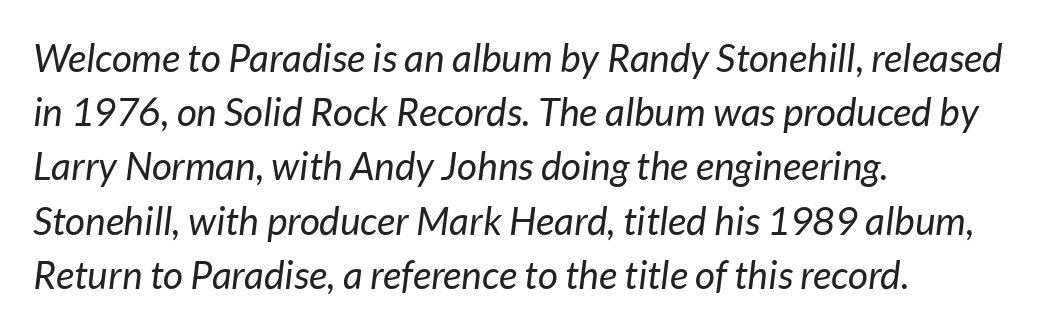
Does the copy run flush right? No — it runs flush left. The letterforms sit shoulder to shoulder at normal distance. Counters stay open thanks to moderate or lighter strokes. Each new line begins a customary step beneath the previous one. The specimen omits any rule beneath the text block's lines. Each letter keeps its own natural width here, so spacing adapts to shape.
